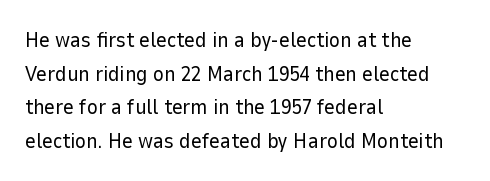
Q: Is the text bold? A: No.
Q: Is the text italic (slanted)? A: No, it is upright.
Q: Is the text underlined? A: No.
Q: How is the paragraph aligned? A: Left-aligned.
Q: Is the spacing between letters normal or unusually wide? A: Normal.
Q: Is the spacing between lines tight, normal or loose? A: Normal.
